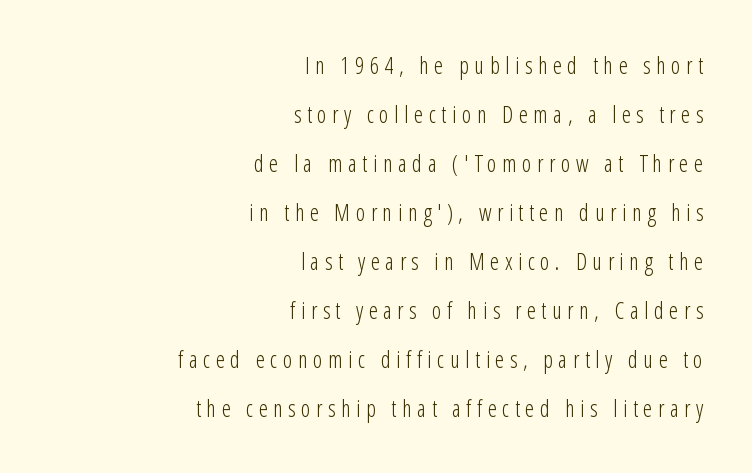
The image shows 23 px text type, upright; set right-aligned, loose line spacing (2.13x), unusually wide letter spacing (+0.24 em), not underlined.
